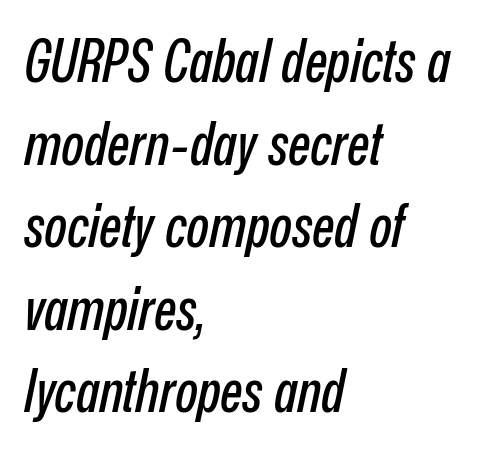
The image shows 59 px condensed type, italic (leaning right); set left-aligned, normal line spacing (1.4x), normal letter spacing, not underlined; low stroke contrast and a medium x-height.
